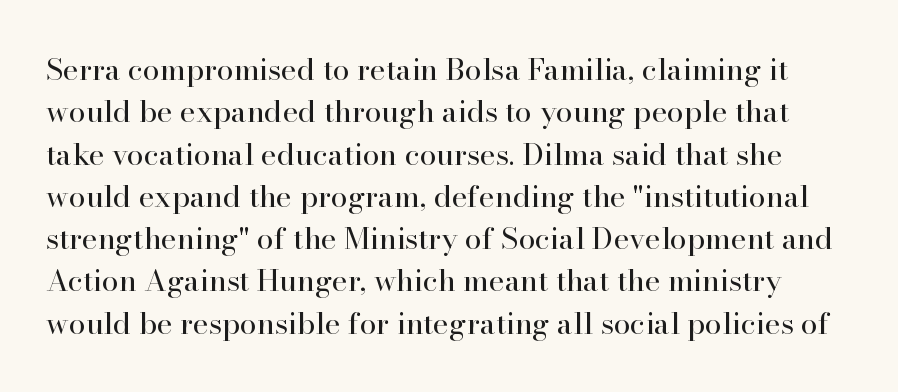
Is the letter spacing exaggerated? No — it looks like the ordinary default. Varying glyph widths throughout — classic text-font behaviour. The rows are spaced the way most documents space them. Unmarked baselines from the first word to the last. A serif font was chosen for this passage. The lettering stays uniformly vertical, giving the passage a roman look.
